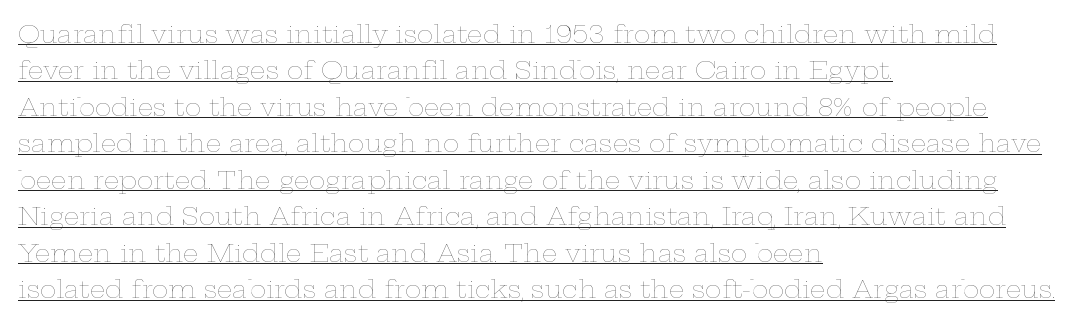
{"italic": "no", "bold": "no", "underline": "yes", "align": "left", "line_spacing": "normal", "line_spacing_ratio": 1.46, "letter_spacing": "normal", "letter_spacing_em": 0.0, "glyph_px": 25}
